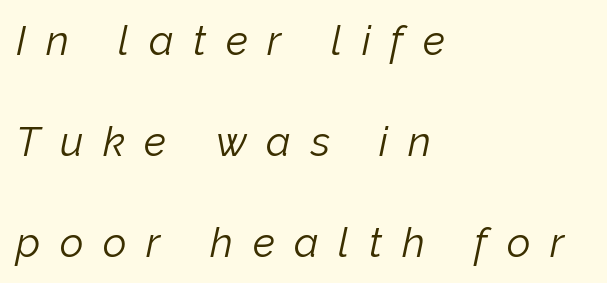
{"italic": "yes", "lean": "right", "slant_degrees": 12, "bold": "no", "weight": "light", "width": "normal", "stroke_contrast": "low", "x_height": "medium", "monospaced": "no", "underline": "no", "align": "left", "line_spacing": "loose", "line_spacing_ratio": 2.46, "letter_spacing": "wide", "letter_spacing_em": 0.48, "glyph_px": 41}
